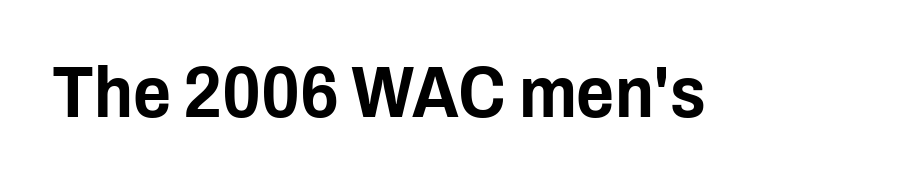
Q: Is the text italic (slanted)? A: No, it is upright.
Q: Is the typeface a serif or a sans-serif typeface? A: Sans-serif.
Q: Is the text underlined? A: No.
Q: Is the spacing between letters normal or unusually wide? A: Normal.
Q: Width (condensed, normal, or wide)? A: Condensed.
Q: Stroke contrast? A: Low.
Q: x-height? A: Medium.
Q: Monospaced? A: No.
